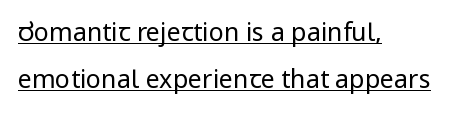
The lines are quadded left. Stroke mass is kept to a normal reading level or below. It's the straight-up-and-down kind of type. The letters sit at their default tracking, neither squeezed nor spread. The rendered words wear a rule along their underside.
